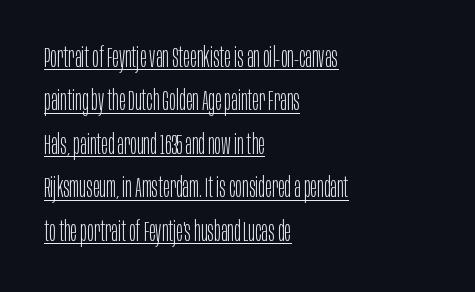
Has an underline been added? It has. These glyphs show unthickened strokes, regular width or finer. Character widths vary here, with narrow letters taking less room than wide ones. The letters carry no serifs — their stems end cleanly without finishing strokes. The rag falls on the right side of this text block. Does the lettering tilt? It doesn't — this is upright.
